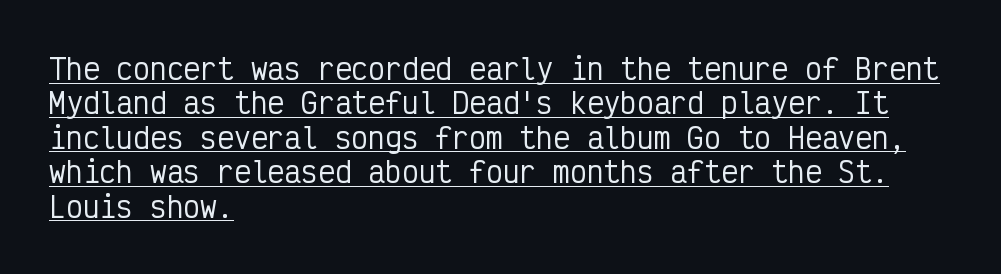
The image shows 28 px condensed sans-serif type, upright, monospaced; set left-aligned, line spacing 1.23x, normal letter spacing, underlined; low stroke contrast and a medium x-height.
